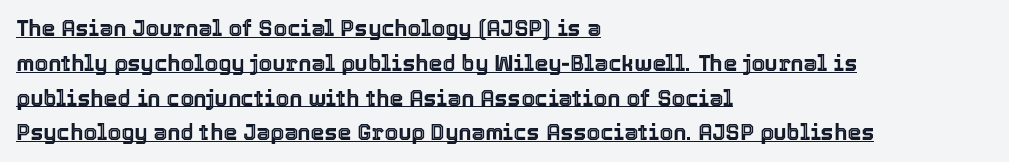
Q: Is the text italic (slanted)? A: No, it is upright.
Q: Is the text underlined? A: Yes.
Q: How is the paragraph aligned? A: Left-aligned.
Q: Is the spacing between letters normal or unusually wide? A: Normal.
Q: Is the spacing between lines tight, normal or loose? A: Normal.
